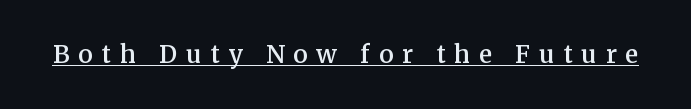
{"italic": "no", "bold": "semi", "underline": "yes", "letter_spacing": "wide", "letter_spacing_em": 0.37, "glyph_px": 24}
